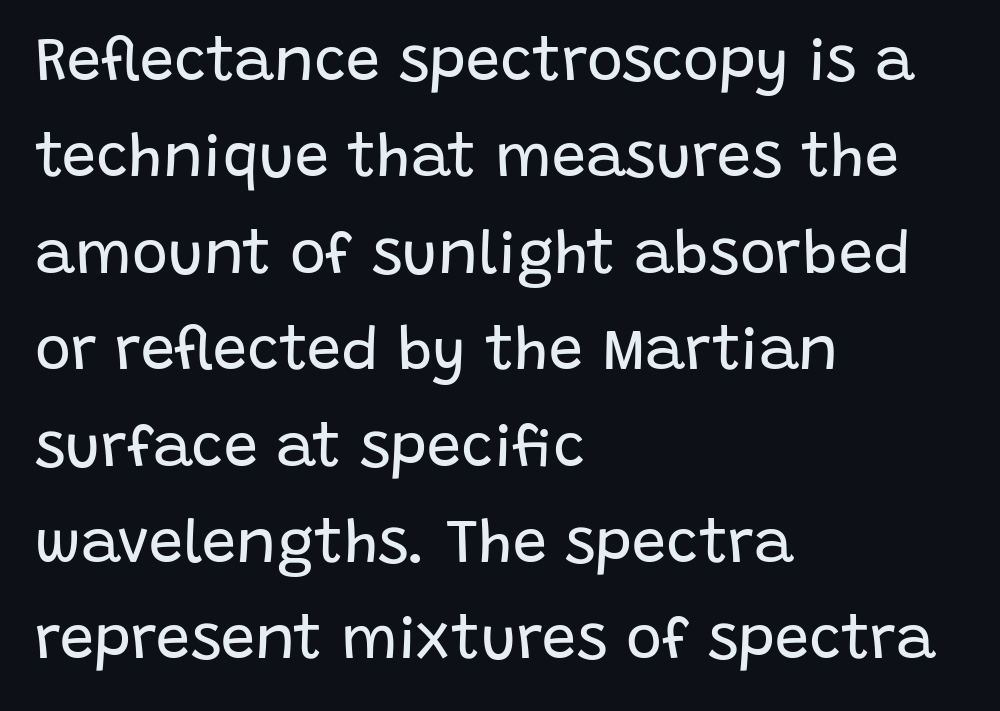
Q: Is the text bold? A: No.
Q: Is the text italic (slanted)? A: No, it is upright.
Q: Is the typeface a serif or a sans-serif typeface? A: Sans-serif.
Q: Is the text underlined? A: No.
Q: How is the paragraph aligned? A: Left-aligned.
Q: Is the spacing between letters normal or unusually wide? A: Normal.
Q: Is the spacing between lines tight, normal or loose? A: Normal.
Q: Width (condensed, normal, or wide)? A: Normal.
Q: Stroke contrast? A: Low.
Q: x-height? A: Large.
Q: Monospaced? A: No.
